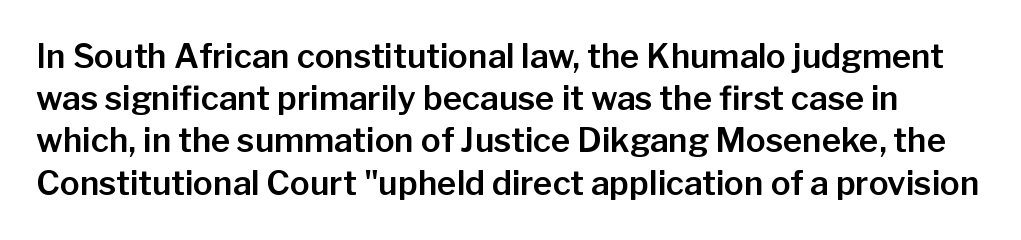
Tracking here is standard; glyphs follow each other at the usual distance. You can tell from the bare stems that sans-serif type was used. Only glyphs here, with clear space below each row. Spacing verdict: proportional, widths tailored to each character. These lines were composed using upright roman letters.
